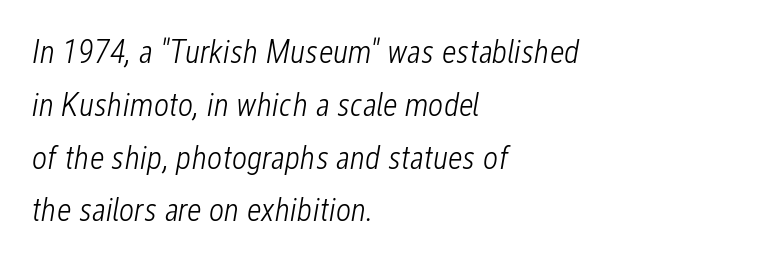
Q: Is the text bold? A: No.
Q: Is the text italic (slanted)? A: Yes, it leans right by about 12 degrees.
Q: Is the text underlined? A: No.
Q: How is the paragraph aligned? A: Left-aligned.
Q: Is the spacing between letters normal or unusually wide? A: Normal.
Q: Is the spacing between lines tight, normal or loose? A: Normal.
Q: Width (condensed, normal, or wide)? A: Condensed.
Q: Stroke contrast? A: Low.
Q: x-height? A: Medium.
Q: Monospaced? A: No.
